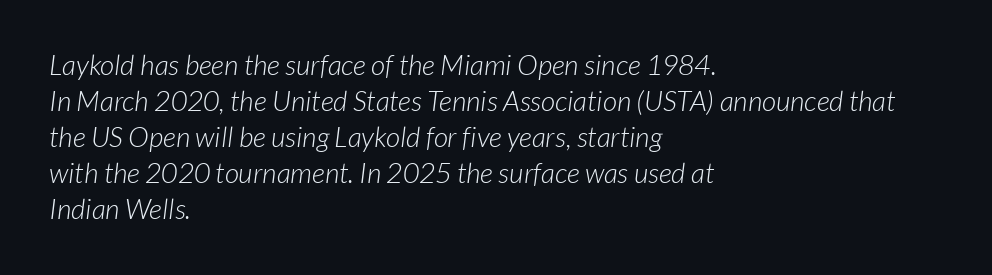
Q: Is the text bold? A: No.
Q: Is the typeface a serif or a sans-serif typeface? A: Sans-serif.
Q: Is the text underlined? A: No.
Q: How is the paragraph aligned? A: Left-aligned.
Q: Is the spacing between letters normal or unusually wide? A: Normal.
Q: Is the spacing between lines tight, normal or loose? A: Normal.
Q: Width (condensed, normal, or wide)? A: Normal.
Q: Stroke contrast? A: Low.
Q: x-height? A: Medium.
Q: Monospaced? A: No.
